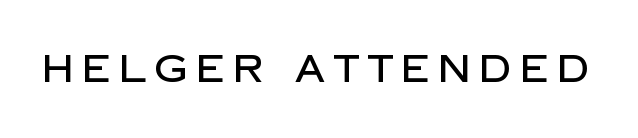
Q: Is the text italic (slanted)? A: No, it is upright.
Q: Is the typeface a serif or a sans-serif typeface? A: Sans-serif.
Q: Is the text underlined? A: No.
Q: Is the spacing between letters normal or unusually wide? A: Unusually wide.
Q: Width (condensed, normal, or wide)? A: Normal.
Q: Stroke contrast? A: Low.
Q: x-height? A: Large.
Q: Monospaced? A: No.
